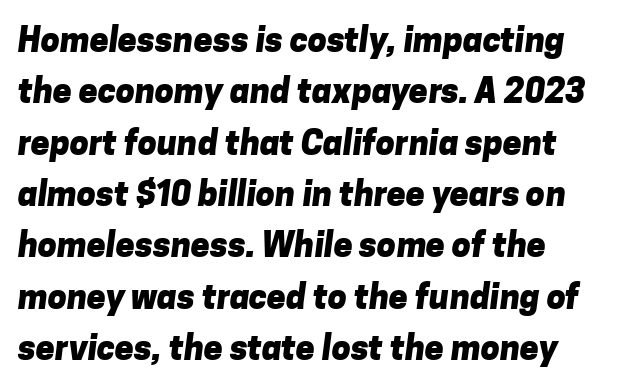
{"serif": "no", "bold": "yes", "weight": "heavy", "width": "normal", "stroke_contrast": "low", "x_height": "medium", "monospaced": "no", "underline": "no", "line_spacing": "normal", "line_spacing_ratio": 1.51, "letter_spacing": "normal", "letter_spacing_em": 0.0, "glyph_px": 34}
